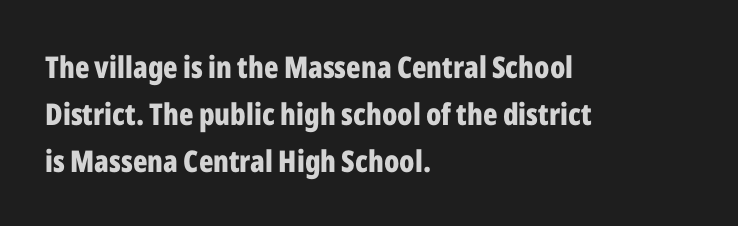
The words here are not underlined. These lines carry a lot of weight — the face is fully bold. Does the lettering tilt? It doesn't — this is upright. Proportional: the letters do not fall into vertical columns. Students, observe: this is what conventionally led text looks like. Observe the absence of serifs on each vertical stroke in this sample.
